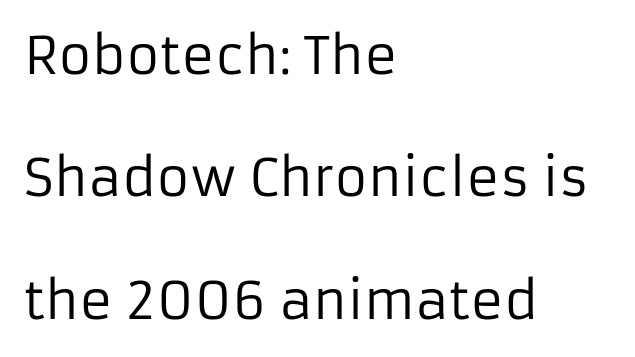
Each new line begins a long way beneath the previous one. Is this a fixed-width face? No — the glyphs have proportional, varying widths. Tracking here is standard; glyphs follow each other at the usual distance. The font is comparable to plain body text, perhaps lighter.
